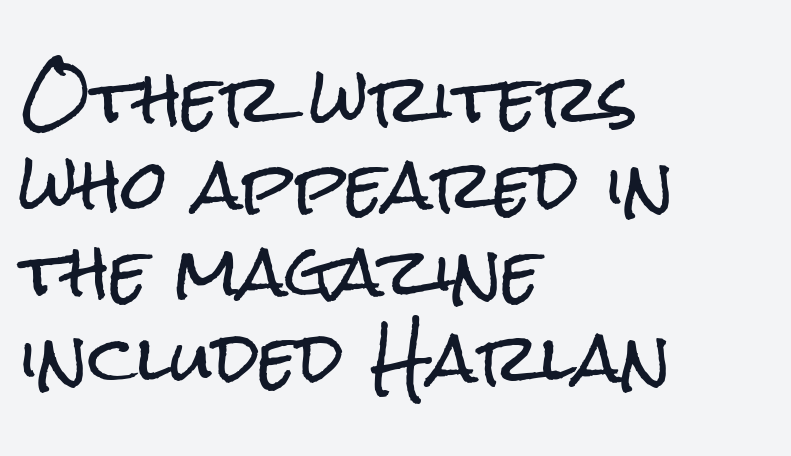
{"serif": "no", "italic": "no", "width": "condensed", "stroke_contrast": "low", "x_height": "medium", "monospaced": "no", "underline": "no", "align": "left", "line_spacing": "normal", "line_spacing_ratio": 1.31, "letter_spacing": "normal", "letter_spacing_em": 0.0, "glyph_px": 66}
